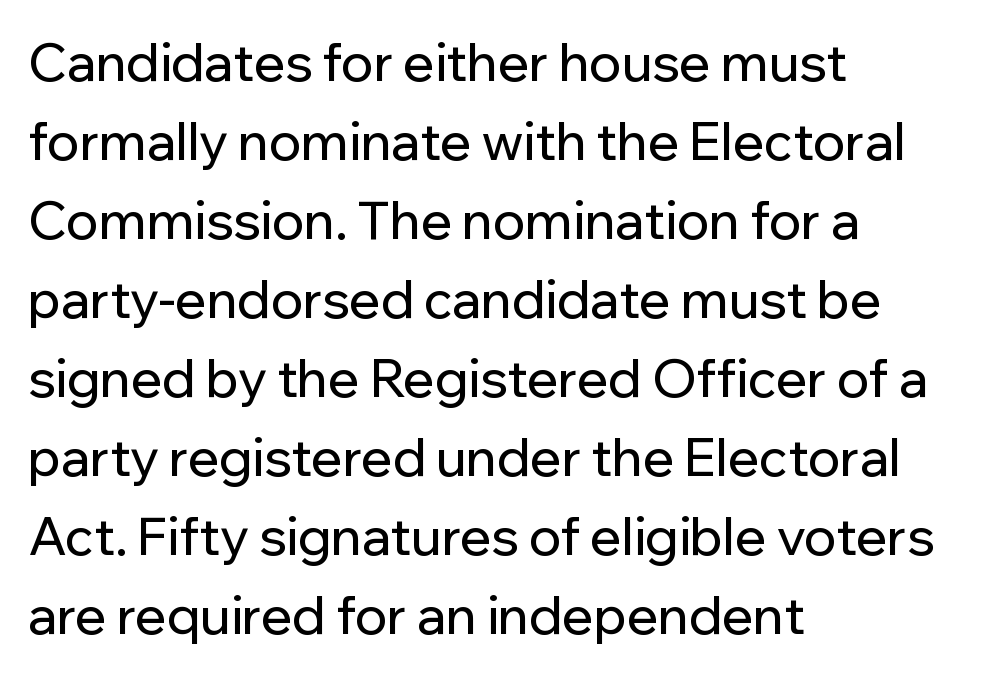
The image shows 52 px sans-serif type, upright; set left-aligned, normal line spacing (1.52x), normal letter spacing, not underlined; low stroke contrast and a medium x-height.
